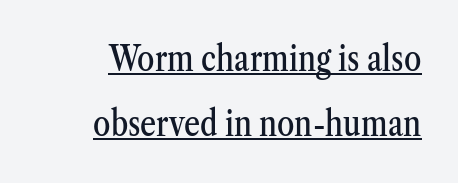
{"serif": "yes", "italic": "no", "width": "condensed", "stroke_contrast": "medium", "x_height": "medium", "monospaced": "no", "underline": "yes", "line_spacing_ratio": 1.85, "letter_spacing": "normal", "letter_spacing_em": 0.0, "glyph_px": 35}
